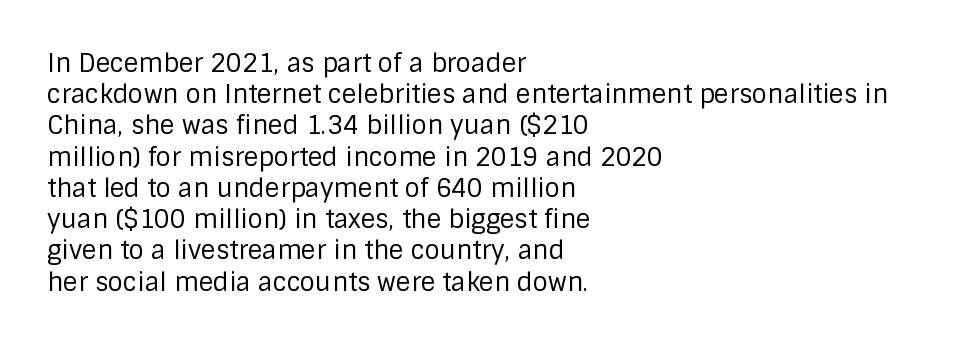
{"italic": "no", "bold": "no", "underline": "no", "align": "left", "line_spacing": "normal", "line_spacing_ratio": 1.25, "letter_spacing": "normal", "letter_spacing_em": 0.0, "glyph_px": 25}
